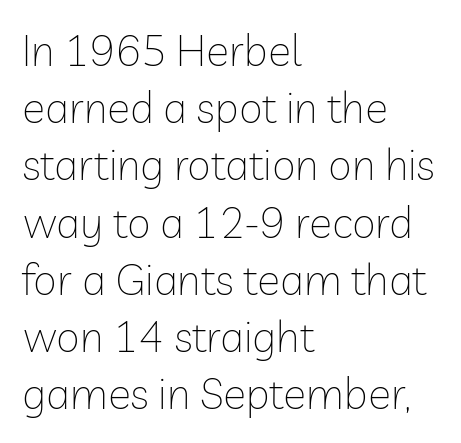
Q: Is the text bold? A: No.
Q: Is the text italic (slanted)? A: No, it is upright.
Q: Is the typeface a serif or a sans-serif typeface? A: Sans-serif.
Q: Is the text underlined? A: No.
Q: How is the paragraph aligned? A: Left-aligned.
Q: Is the spacing between letters normal or unusually wide? A: Normal.
Q: Is the spacing between lines tight, normal or loose? A: Normal.
Q: Width (condensed, normal, or wide)? A: Normal.
Q: Stroke contrast? A: Low.
Q: x-height? A: Medium.
Q: Monospaced? A: No.
